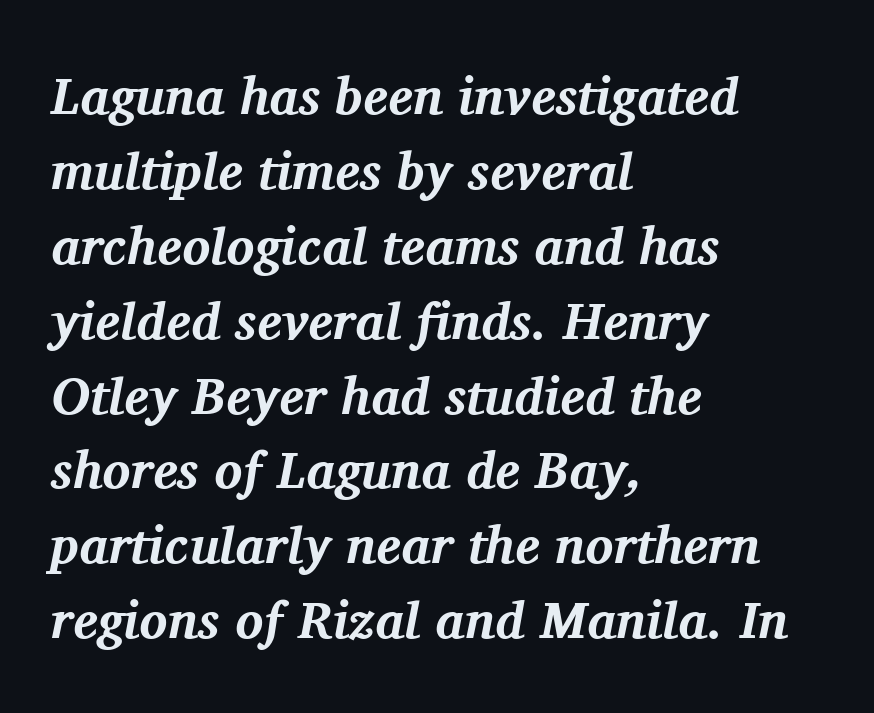
{"serif": "yes", "italic": "yes", "lean": "right", "slant_degrees": 11, "bold": "yes", "weight": "bold", "width": "normal", "stroke_contrast": "medium", "x_height": "medium", "monospaced": "no", "underline": "no", "align": "left", "line_spacing": "normal", "line_spacing_ratio": 1.44, "letter_spacing": "normal", "letter_spacing_em": 0.0, "glyph_px": 52}
